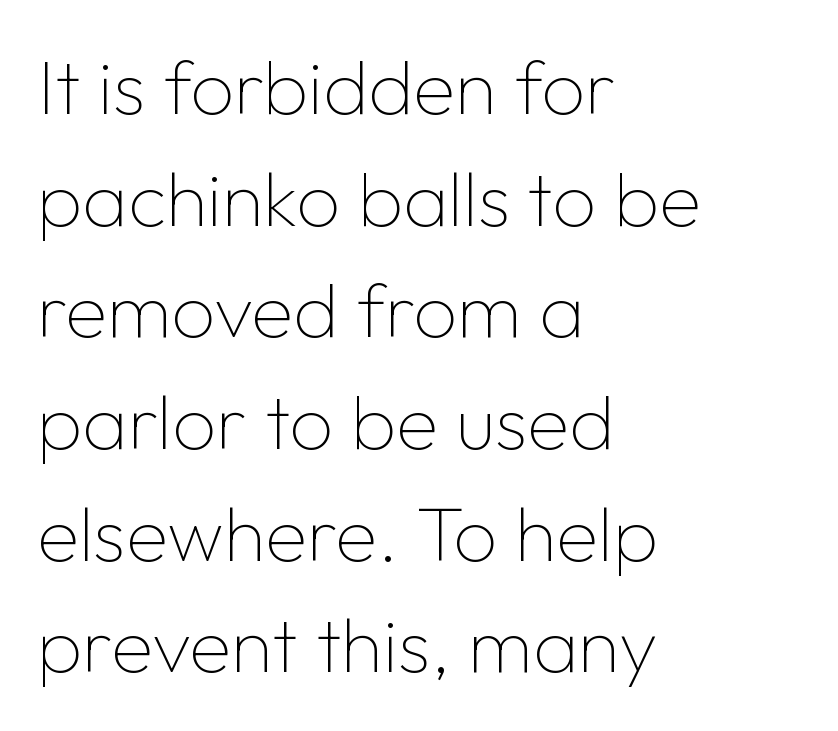
Q: Is the text bold? A: No.
Q: Is the text italic (slanted)? A: No, it is upright.
Q: Is the typeface a serif or a sans-serif typeface? A: Sans-serif.
Q: Is the text underlined? A: No.
Q: How is the paragraph aligned? A: Left-aligned.
Q: Is the spacing between letters normal or unusually wide? A: Normal.
Q: Is the spacing between lines tight, normal or loose? A: Normal.
Q: Width (condensed, normal, or wide)? A: Normal.
Q: Stroke contrast? A: Low.
Q: x-height? A: Medium.
Q: Monospaced? A: No.
